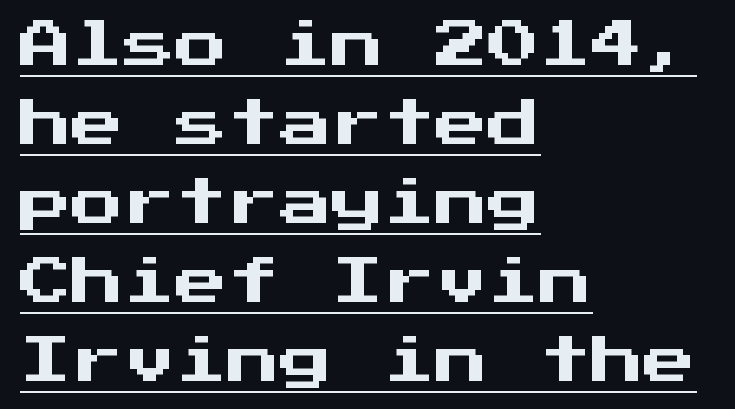
The image shows 52 px sans-serif type, upright, monospaced; set left-aligned, normal line spacing (1.52x), normal letter spacing, underlined; medium stroke contrast and a medium x-height.
